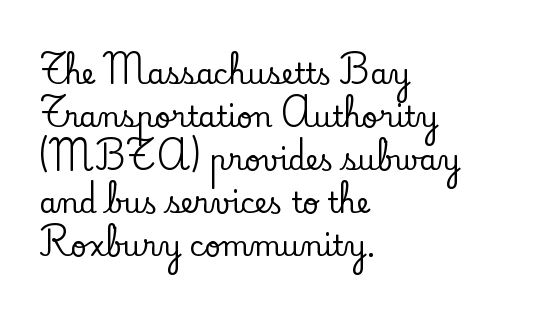
{"serif": "yes", "italic": "no", "width": "normal", "stroke_contrast": "low", "x_height": "small", "monospaced": "no", "underline": "no", "align": "left", "line_spacing": "normal", "line_spacing_ratio": 1.54, "letter_spacing": "normal", "letter_spacing_em": 0.0, "glyph_px": 28}
